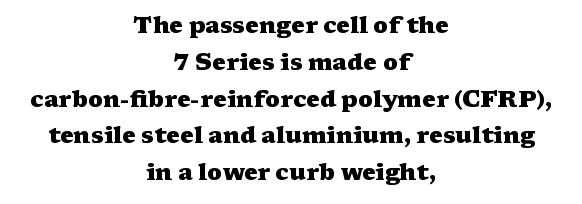
Q: Is the text bold? A: Yes.
Q: Is the text italic (slanted)? A: No, it is upright.
Q: Is the text underlined? A: No.
Q: How is the paragraph aligned? A: Centered.
Q: Is the spacing between letters normal or unusually wide? A: Normal.
Q: Is the spacing between lines tight, normal or loose? A: Normal.
